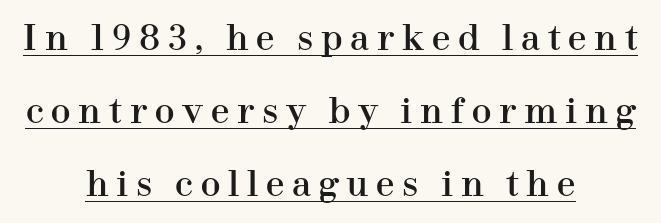
The image shows 33 px serif type, upright; set centered, loose line spacing (2.21x), unusually wide letter spacing (+0.24 em), underlined; high stroke contrast and a medium x-height.
